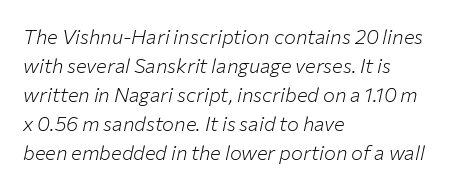
Q: Is the text bold? A: No.
Q: Is the text italic (slanted)? A: Yes, it leans right by about 12 degrees.
Q: Is the text underlined? A: No.
Q: How is the paragraph aligned? A: Left-aligned.
Q: Is the spacing between letters normal or unusually wide? A: Normal.
Q: Is the spacing between lines tight, normal or loose? A: Normal.
